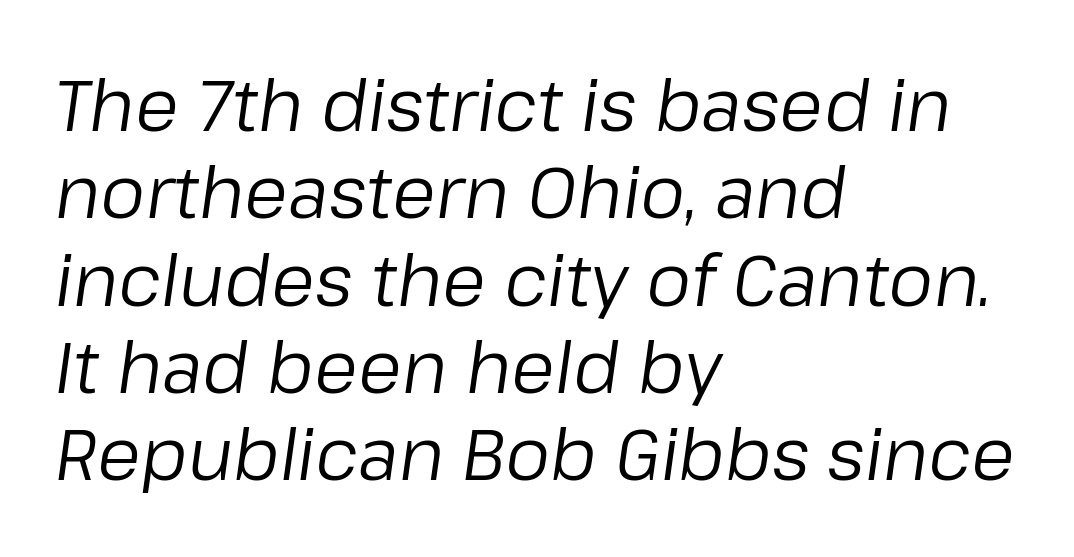
{"italic": "yes", "lean": "right", "slant_degrees": 8, "bold": "no", "weight": "regular", "width": "normal", "stroke_contrast": "low", "x_height": "medium", "monospaced": "no", "underline": "no", "align": "left", "line_spacing_ratio": 1.23, "letter_spacing": "normal", "letter_spacing_em": 0.0, "glyph_px": 71}
